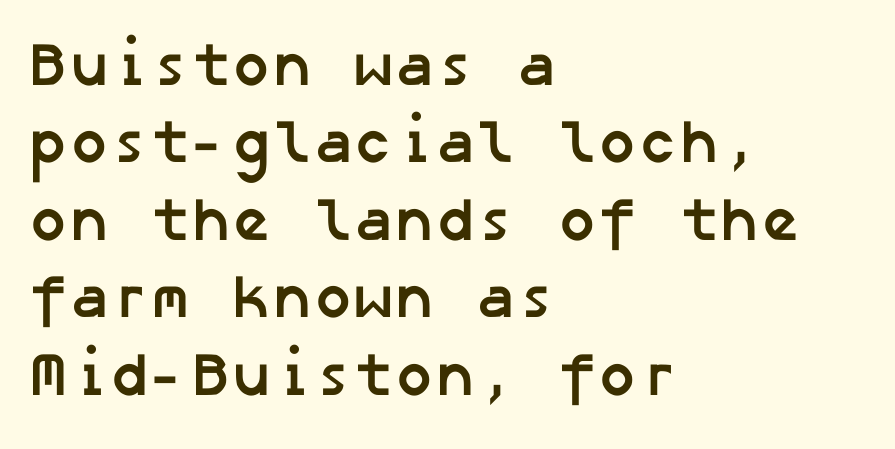
Q: Is the text bold? A: Yes.
Q: Is the typeface a serif or a sans-serif typeface? A: Sans-serif.
Q: Is the text underlined? A: No.
Q: How is the paragraph aligned? A: Left-aligned.
Q: Is the spacing between letters normal or unusually wide? A: Normal.
Q: Is the spacing between lines tight, normal or loose? A: Normal.
Q: Width (condensed, normal, or wide)? A: Normal.
Q: Stroke contrast? A: Low.
Q: x-height? A: Medium.
